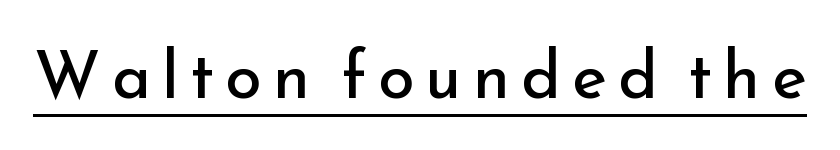
The image shows 66 px regular-weight sans-serif type, upright; set underlined; low stroke contrast and a small x-height.
